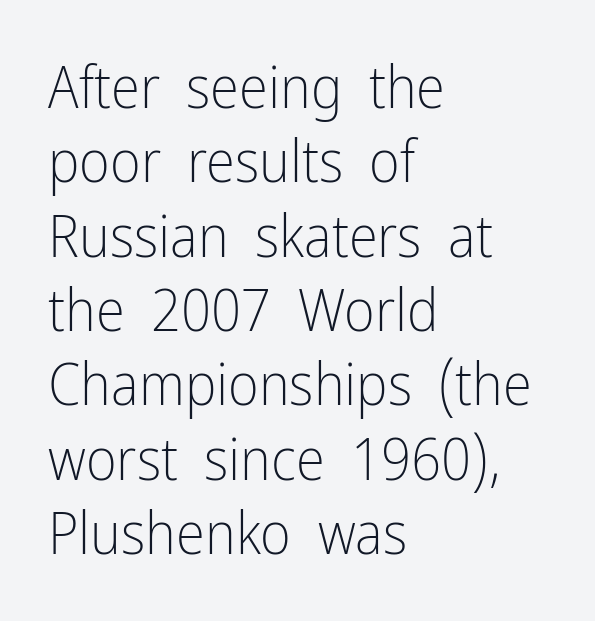
{"serif": "no", "italic": "no", "bold": "no", "weight": "light", "width": "condensed", "stroke_contrast": "low", "x_height": "medium", "monospaced": "no", "underline": "no", "align": "left", "line_spacing": "normal", "line_spacing_ratio": 1.26, "letter_spacing": "normal", "letter_spacing_em": 0.0, "glyph_px": 59}
